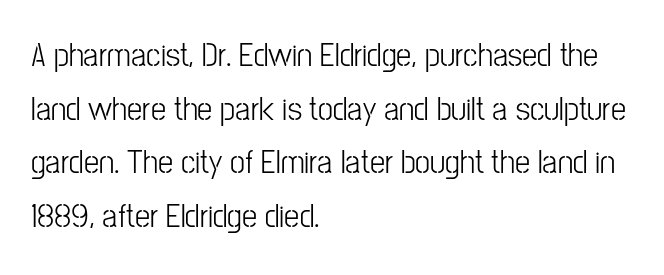
Q: Is the text italic (slanted)? A: No, it is upright.
Q: Is the typeface a serif or a sans-serif typeface? A: Sans-serif.
Q: Is the text underlined? A: No.
Q: How is the paragraph aligned? A: Left-aligned.
Q: Is the spacing between letters normal or unusually wide? A: Normal.
Q: Is the spacing between lines tight, normal or loose? A: Normal.
Q: Width (condensed, normal, or wide)? A: Condensed.
Q: Stroke contrast? A: Low.
Q: x-height? A: Medium.
Q: Monospaced? A: No.
